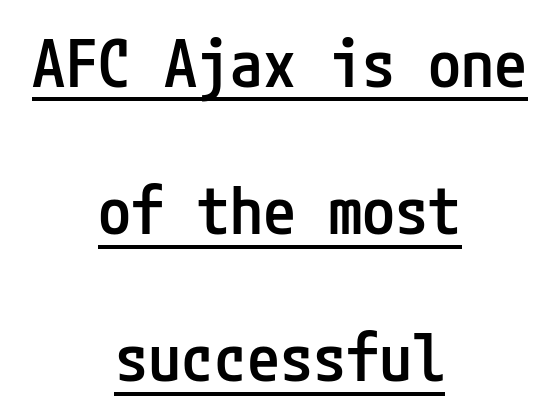
Q: Is the text bold? A: Semi-bold.
Q: Is the text italic (slanted)? A: No, it is upright.
Q: Is the typeface a serif or a sans-serif typeface? A: Sans-serif.
Q: Is the text underlined? A: Yes.
Q: How is the paragraph aligned? A: Centered.
Q: Is the spacing between letters normal or unusually wide? A: Normal.
Q: Is the spacing between lines tight, normal or loose? A: Loose.
Q: Width (condensed, normal, or wide)? A: Condensed.
Q: Stroke contrast? A: Low.
Q: x-height? A: Medium.
